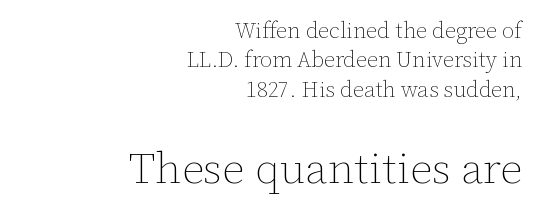
{"italic": "no", "bold": "no", "weight": "thin", "width": "normal", "stroke_contrast": "low", "x_height": "medium", "monospaced": "no", "underline": "no", "align": "right", "line_spacing": "normal", "line_spacing_ratio": 1.34, "letter_spacing": "normal", "letter_spacing_em": 0.0, "larger_block": "second", "size_ratio": 2.0, "glyph_px": 44}
